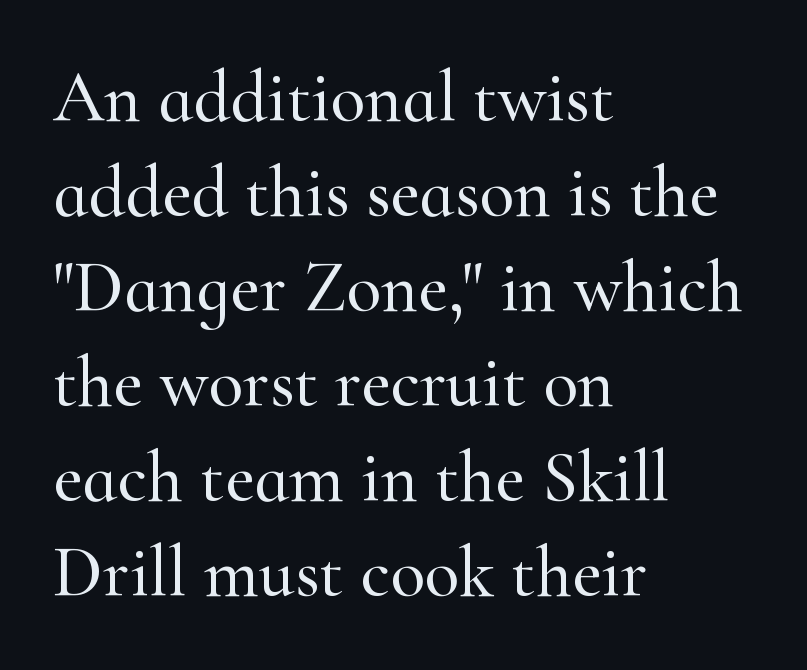
The image shows 72 px serif type, upright; set left-aligned, normal line spacing (1.32x), normal letter spacing, not underlined; high stroke contrast and a small x-height.
